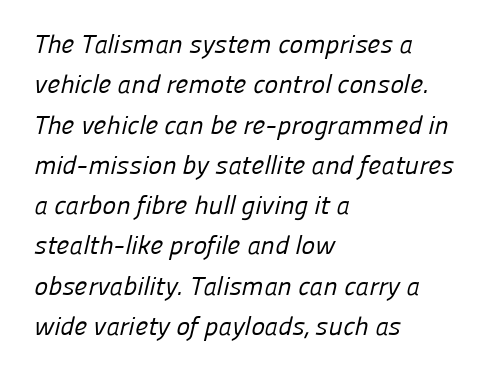
The image shows 26 px text type; set left-aligned, normal line spacing (1.55x), normal letter spacing, not underlined.
